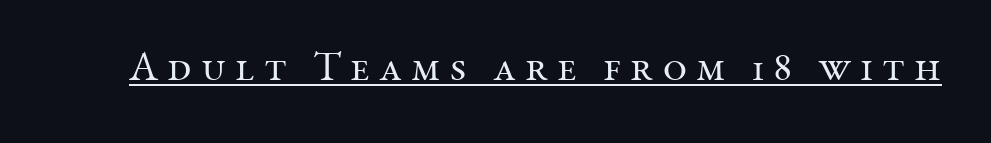
{"serif": "yes", "italic": "no", "bold": "no", "weight": "regular", "width": "normal", "stroke_contrast": "medium", "x_height": "medium", "monospaced": "no", "underline": "yes", "letter_spacing": "wide", "letter_spacing_em": 0.21, "glyph_px": 42}
